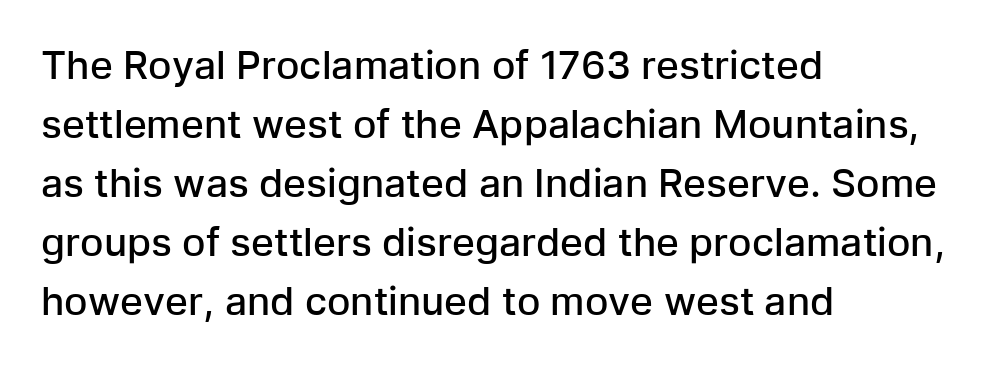
The image shows 39 px semibold sans-serif type, upright; set left-aligned, normal line spacing (1.51x), normal letter spacing, not underlined; low stroke contrast and a medium x-height.
